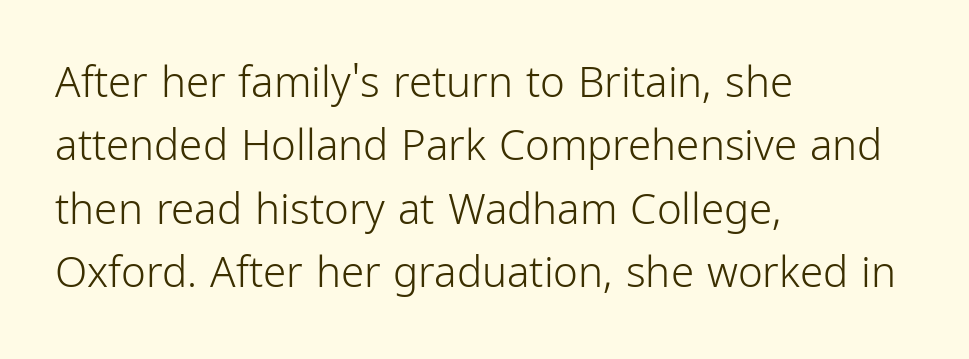
This reads as an unemphasized weight, regular at the heaviest. Line beginnings align vertically; line endings do not. The designer went with a sans here, leaving each stem footless. When letters stand straight like this, we call the style roman or upright. Does the leading feel generous? No, just average.
